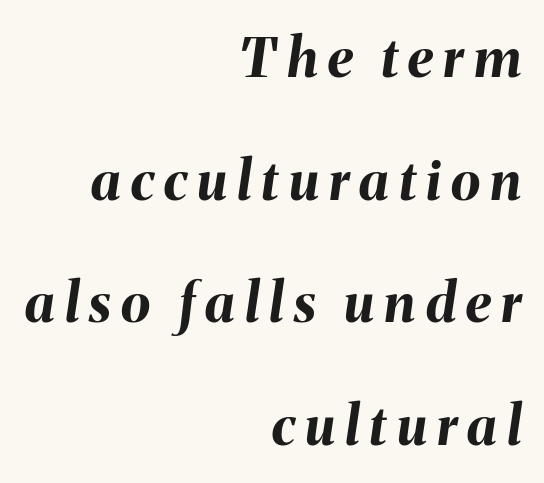
Q: Is the text bold? A: Yes.
Q: Is the text italic (slanted)? A: Yes, it leans right by about 8 degrees.
Q: Is the text underlined? A: No.
Q: How is the paragraph aligned? A: Right-aligned.
Q: Is the spacing between lines tight, normal or loose? A: Loose.
Q: Width (condensed, normal, or wide)? A: Normal.
Q: Stroke contrast? A: Medium.
Q: x-height? A: Medium.
Q: Monospaced? A: No.
